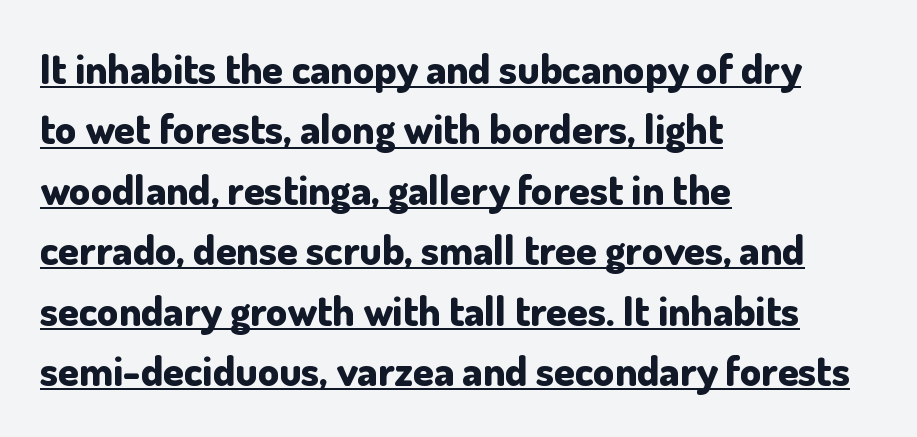
A continuous stroke trails under the words, as in a hyperlink. Pretty heavy lettering here — definitely bold. Horizontal bands of white between lines are of average thickness. A student would call this left alignment; a typographer would say flush left, rag right. The typeface chosen for these lines omits serifs.
